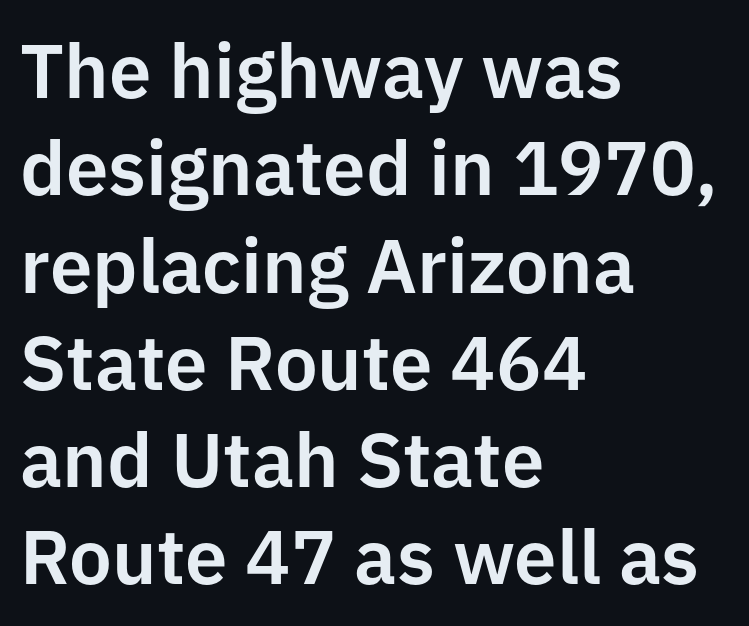
Q: Is the text italic (slanted)? A: No, it is upright.
Q: Is the typeface a serif or a sans-serif typeface? A: Sans-serif.
Q: Is the text underlined? A: No.
Q: How is the paragraph aligned? A: Left-aligned.
Q: Is the spacing between letters normal or unusually wide? A: Normal.
Q: Is the spacing between lines tight, normal or loose? A: Normal.
Q: Width (condensed, normal, or wide)? A: Normal.
Q: Stroke contrast? A: Low.
Q: x-height? A: Medium.
Q: Monospaced? A: No.
